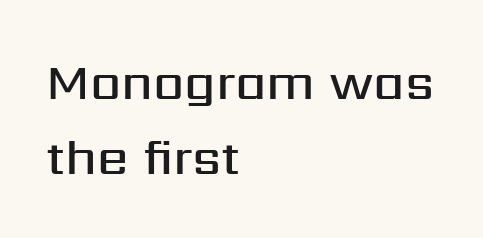
The image shows 50 px semibold sans-serif type, upright; set left-aligned, normal line spacing (1.5x), normal letter spacing, not underlined; medium stroke contrast and a medium x-height.
